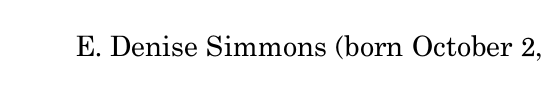
Q: Is the text bold? A: No.
Q: Is the text italic (slanted)? A: No, it is upright.
Q: Is the typeface a serif or a sans-serif typeface? A: Serif.
Q: Is the text underlined? A: No.
Q: Is the spacing between letters normal or unusually wide? A: Normal.
Q: Width (condensed, normal, or wide)? A: Normal.
Q: Stroke contrast? A: Medium.
Q: x-height? A: Small.
Q: Monospaced? A: No.
